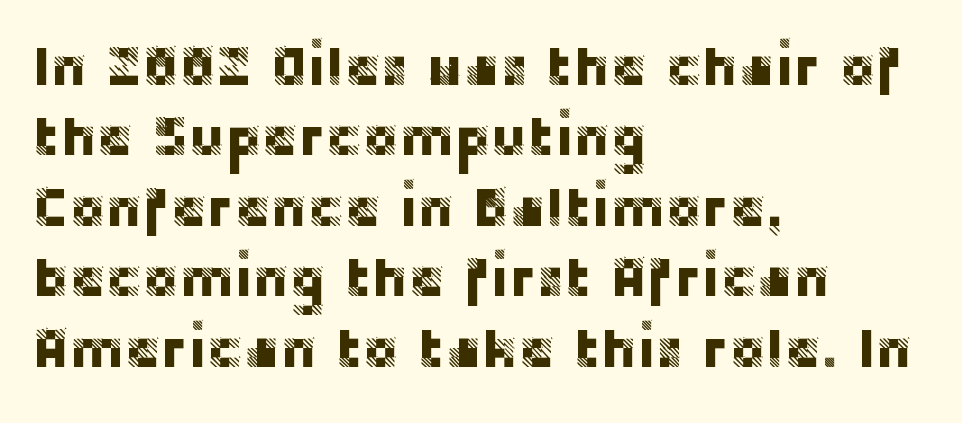
Proportional: the letters do not fall into vertical columns. This rendering leaves character spacing at its baseline value. Quick note: underline off. Vertical strokes here are truly vertical. All the whitespace from short lines collects on the right. A normal amount of white space separates one row of letters from the next.
